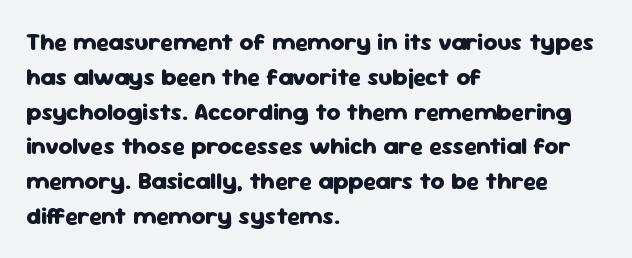
The image shows 24 px bold type, upright; set left-aligned, normal line spacing (1.45x), normal letter spacing, not underlined.
